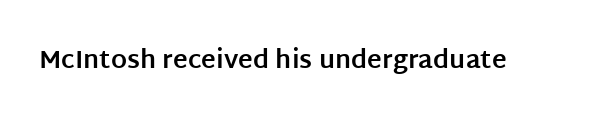
{"italic": "no", "bold": "yes", "underline": "no", "letter_spacing": "normal", "letter_spacing_em": 0.0, "glyph_px": 25}
